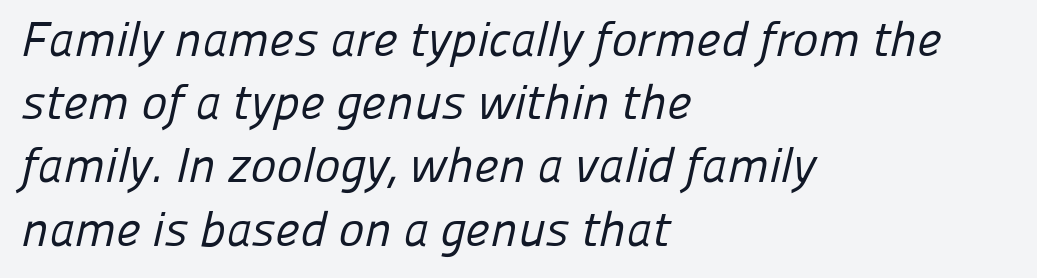
{"serif": "no", "bold": "no", "weight": "regular", "width": "normal", "stroke_contrast": "low", "x_height": "medium", "monospaced": "no", "underline": "no", "align": "left", "line_spacing": "normal", "line_spacing_ratio": 1.29, "letter_spacing": "normal", "letter_spacing_em": 0.0, "glyph_px": 49}
